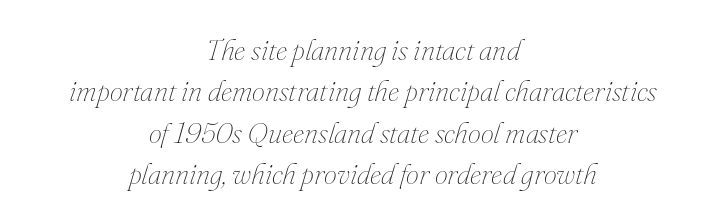
The image shows 29 px thin type, italic (leaning right); set centered, normal line spacing (1.43x), normal letter spacing, not underlined; medium stroke contrast and a small x-height.
